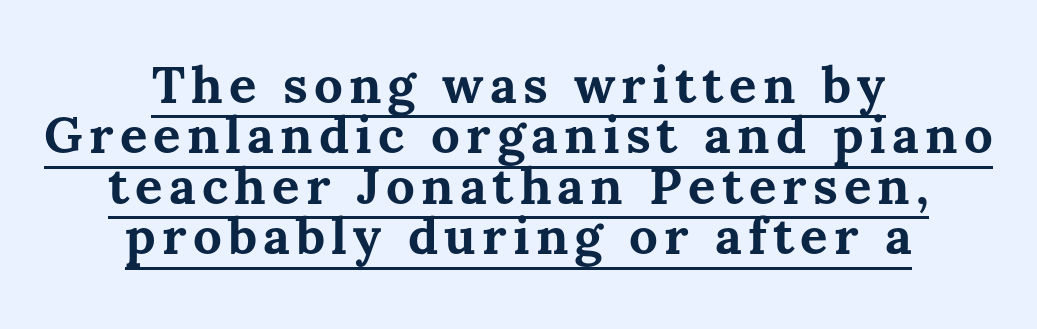
Horizontally, the lines are justified to the midpoint only. The space between consecutive lines is stingy. Varying glyph widths throughout — classic text-font behaviour. The lettering stays uniformly vertical, giving the passage a roman look. Emphasis is given by a line drawn under the lettering. The letters are bold, with thick, heavy strokes.
